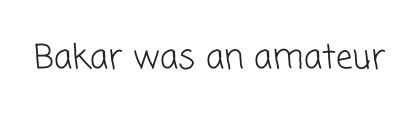
{"serif": "no", "bold": "no", "weight": "light", "width": "normal", "stroke_contrast": "low", "x_height": "medium", "monospaced": "no", "underline": "no", "letter_spacing": "normal", "letter_spacing_em": 0.0, "glyph_px": 33}
